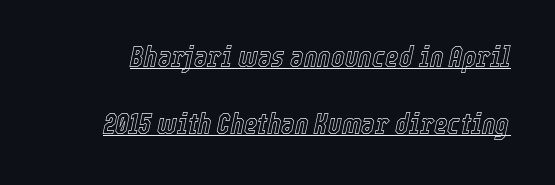
A typesetter would mark this as italic. The tracking reads as untouched default to a designer's eye. Here the designer chose a conventional face with non-uniform glyph widths. The string is rendered with underlining switched on. The space between consecutive lines is lavish.
